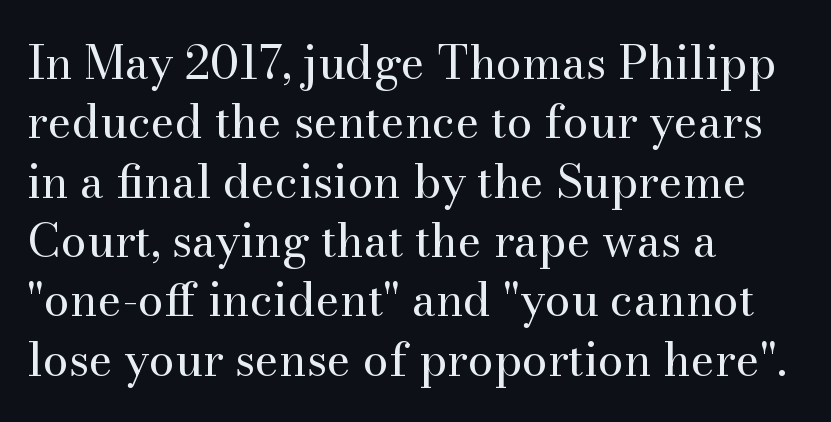
This rendering leaves character spacing at its baseline value. Bold? No — there's no thickening of the strokes. Line beginnings align vertically; line endings do not. Quick note: interline space is typical.
